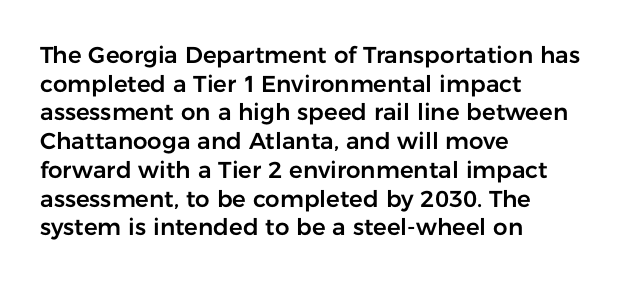
The image shows 23 px text type, upright; set left-aligned, normal line spacing (1.25x), normal letter spacing, not underlined.
